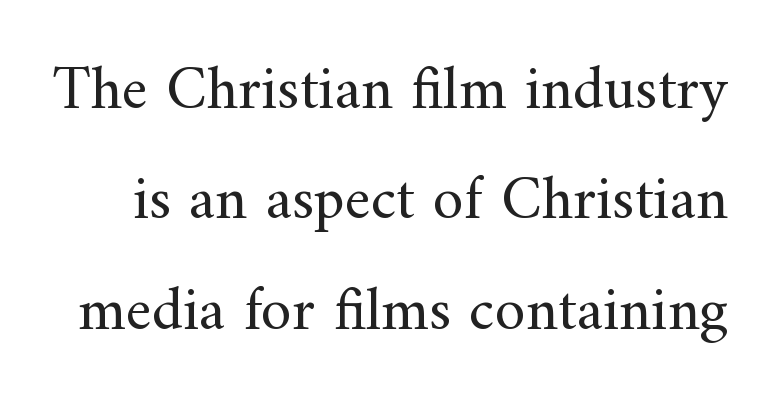
The image shows 62 px regular-weight serif type, upright; set line spacing 1.78x, normal letter spacing, not underlined; medium stroke contrast and a small x-height.
